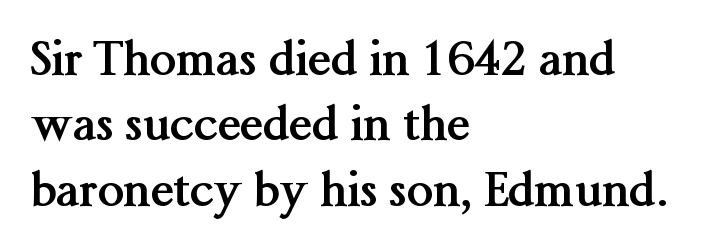
Q: Is the text bold? A: Yes.
Q: Is the text italic (slanted)? A: No, it is upright.
Q: Is the typeface a serif or a sans-serif typeface? A: Serif.
Q: Is the text underlined? A: No.
Q: How is the paragraph aligned? A: Left-aligned.
Q: Is the spacing between letters normal or unusually wide? A: Normal.
Q: Is the spacing between lines tight, normal or loose? A: Normal.
Q: Width (condensed, normal, or wide)? A: Normal.
Q: Stroke contrast? A: Medium.
Q: x-height? A: Medium.
Q: Monospaced? A: No.
